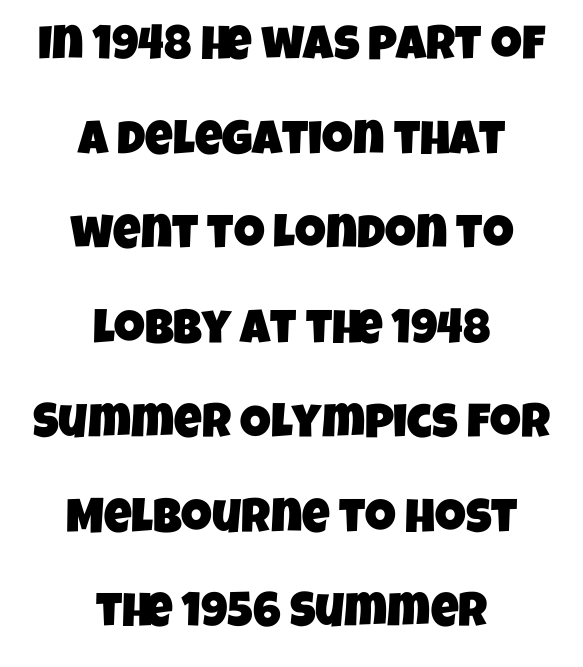
The image shows 48 px condensed sans-serif type; set centered, loose line spacing (1.97x), normal letter spacing, not underlined; low stroke contrast and a large x-height.
